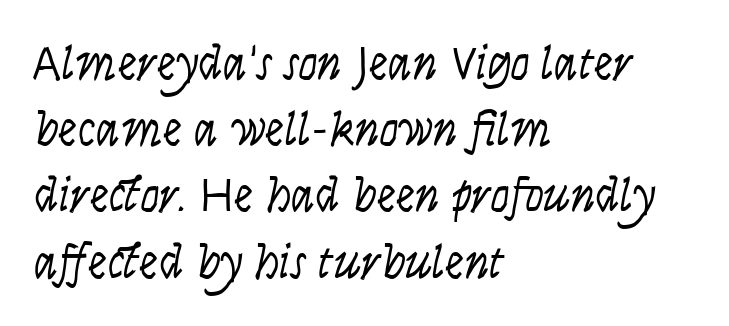
The image shows 48 px light, condensed type, italic (leaning right); set left-aligned, normal line spacing (1.38x), normal letter spacing, not underlined; low stroke contrast and a large x-height.
